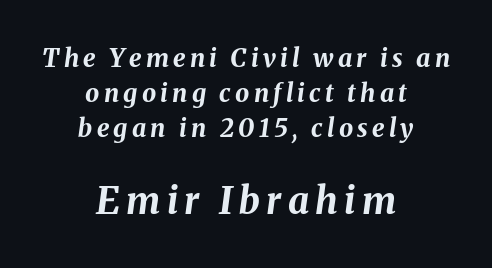
Q: Is the text bold? A: Yes.
Q: Is the text italic (slanted)? A: Yes, it leans right by about 8 degrees.
Q: Is the text underlined? A: No.
Q: How is the paragraph aligned? A: Centered.
Q: Is the spacing between lines tight, normal or loose? A: Normal.
Q: Which block of text is set in a larger size, the first (top) or the second (bottom)? A: The second (bottom) one.
Q: Width (condensed, normal, or wide)? A: Normal.
Q: Stroke contrast? A: Medium.
Q: x-height? A: Medium.
Q: Monospaced? A: No.
